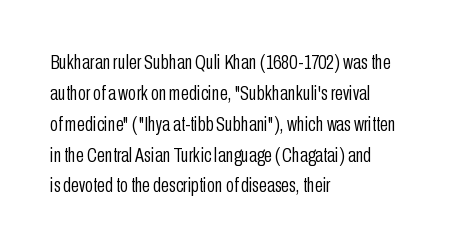
If you drew a line through each stem, it would be perfectly vertical. Leftover space on each line is placed entirely after the last word. The vertical gap from one line to the next is medium. The specimen omits any rule beneath the text block's lines.
